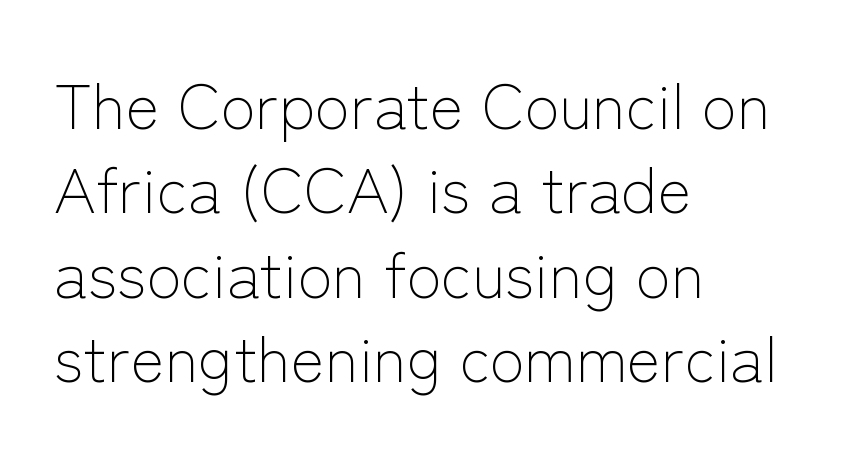
{"serif": "no", "italic": "no", "bold": "no", "weight": "light", "width": "normal", "stroke_contrast": "low", "x_height": "medium", "monospaced": "no", "underline": "no", "align": "left", "line_spacing": "normal", "line_spacing_ratio": 1.32, "letter_spacing": "normal", "letter_spacing_em": 0.0, "glyph_px": 64}
